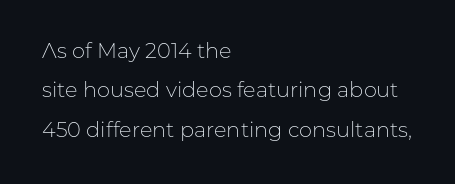
{"italic": "no", "bold": "no", "underline": "no", "align": "left", "line_spacing_ratio": 1.87, "letter_spacing": "normal", "letter_spacing_em": 0.0, "glyph_px": 21}
